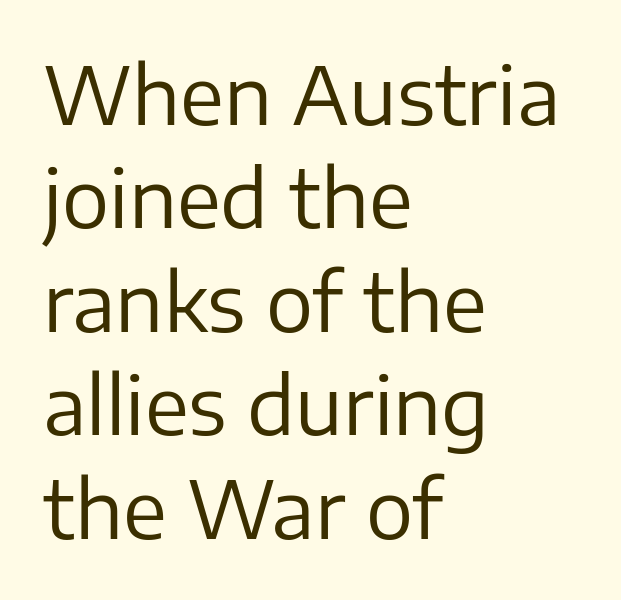
Q: Is the text bold? A: No.
Q: Is the text italic (slanted)? A: No, it is upright.
Q: Is the typeface a serif or a sans-serif typeface? A: Sans-serif.
Q: Is the text underlined? A: No.
Q: How is the paragraph aligned? A: Left-aligned.
Q: Is the spacing between letters normal or unusually wide? A: Normal.
Q: Is the spacing between lines tight, normal or loose? A: Normal.
Q: Width (condensed, normal, or wide)? A: Normal.
Q: Stroke contrast? A: Low.
Q: x-height? A: Medium.
Q: Monospaced? A: No.
